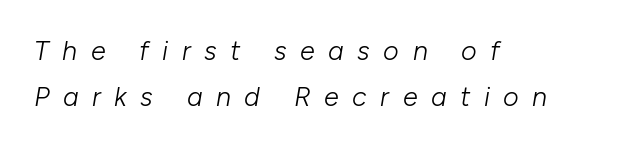
{"italic": "yes", "lean": "right", "slant_degrees": 10, "bold": "no", "underline": "no", "align": "left", "line_spacing_ratio": 1.71, "letter_spacing": "wide", "letter_spacing_em": 0.5, "glyph_px": 27}
